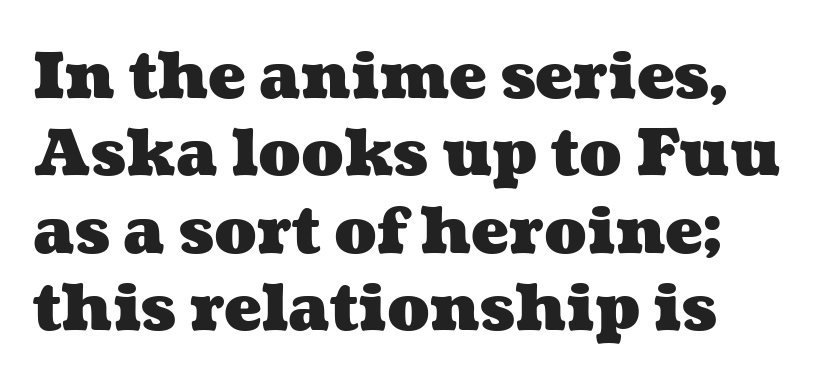
The image shows 63 px heavy, wide type; set line spacing 1.23x, normal letter spacing, not underlined; medium stroke contrast and a medium x-height.
